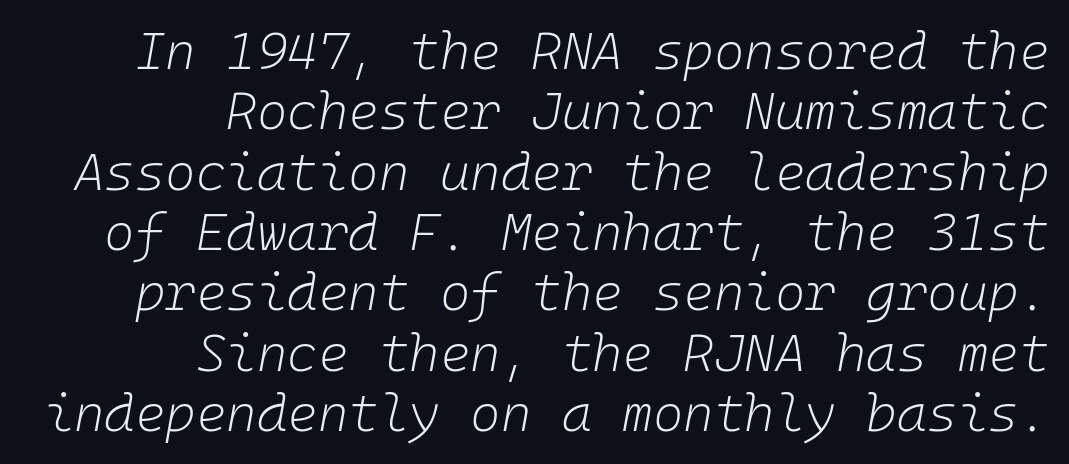
{"italic": "yes", "lean": "right", "slant_degrees": 10, "bold": "no", "weight": "light", "width": "normal", "stroke_contrast": "low", "x_height": "medium", "underline": "no", "align": "right", "line_spacing_ratio": 1.16, "letter_spacing": "normal", "letter_spacing_em": 0.0, "glyph_px": 52}
